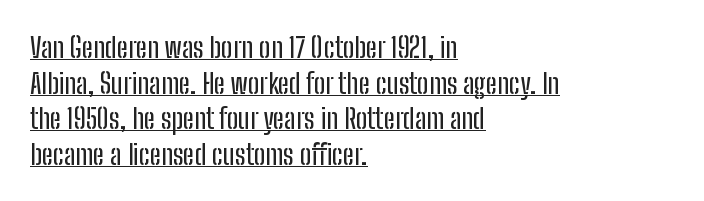
A typesetter would mark this as roman, not italic. No extra tracking has been applied to these lines. Has an underline been added? It has. Notice how the passage keeps a crisp vertical edge on the left only.
